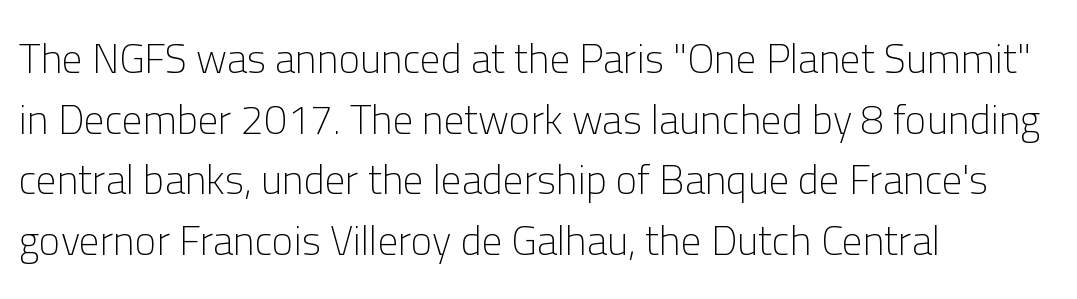
{"serif": "no", "italic": "no", "bold": "no", "weight": "light", "width": "normal", "stroke_contrast": "low", "x_height": "medium", "monospaced": "no", "underline": "no", "align": "left", "line_spacing": "normal", "line_spacing_ratio": 1.48, "letter_spacing": "normal", "letter_spacing_em": 0.0, "glyph_px": 41}
